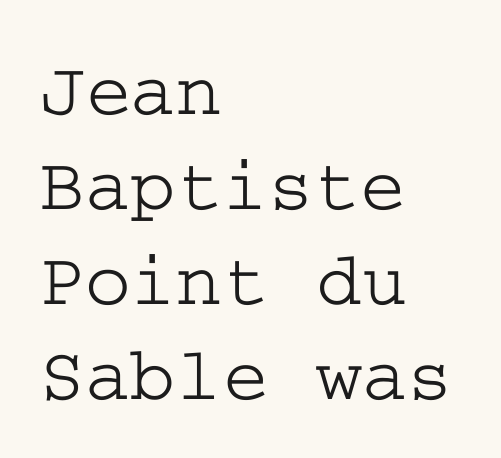
Q: Is the text italic (slanted)? A: No, it is upright.
Q: Is the typeface a serif or a sans-serif typeface? A: Serif.
Q: Is the text underlined? A: No.
Q: How is the paragraph aligned? A: Left-aligned.
Q: Is the spacing between letters normal or unusually wide? A: Normal.
Q: Width (condensed, normal, or wide)? A: Wide.
Q: Stroke contrast? A: Low.
Q: x-height? A: Medium.
